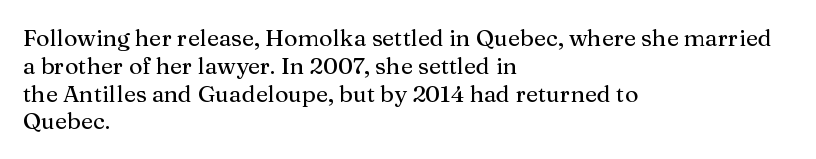
The image shows 23 px text type, upright; set left-aligned, line spacing 1.21x, normal letter spacing, not underlined.
